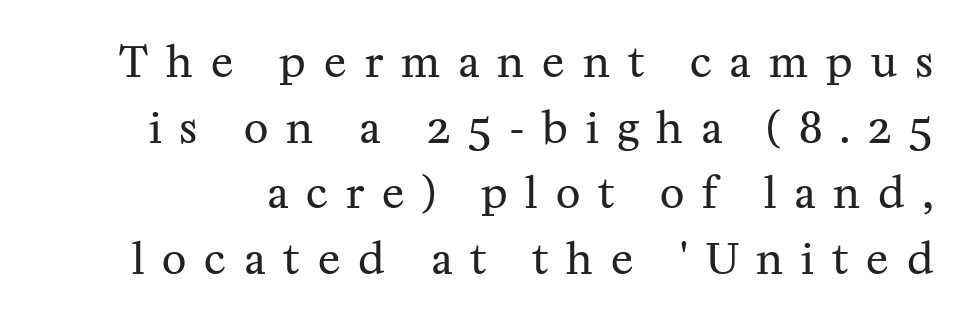
Think of a printed novel: that variable character pitch is what you see here. Posture: straight, roman, zero tilt. The space beneath each line is pristine and unruled. The line-height multiplier appears to be the usual default. These lines have a slow, spaced-out rhythm from letter to letter.
